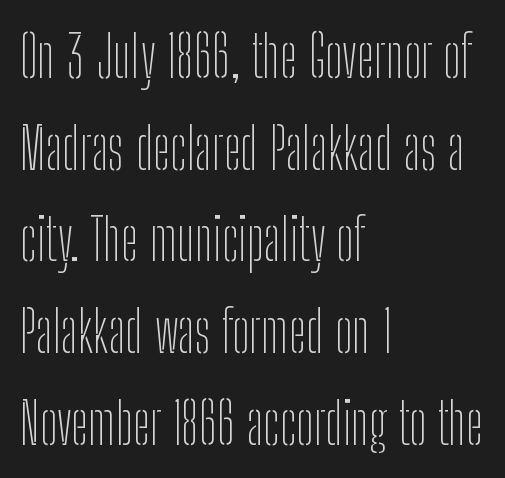
Q: Is the text bold? A: No.
Q: Is the text italic (slanted)? A: No, it is upright.
Q: Is the typeface a serif or a sans-serif typeface? A: Sans-serif.
Q: Is the text underlined? A: No.
Q: How is the paragraph aligned? A: Left-aligned.
Q: Is the spacing between letters normal or unusually wide? A: Normal.
Q: Is the spacing between lines tight, normal or loose? A: Normal.
Q: Width (condensed, normal, or wide)? A: Condensed.
Q: Stroke contrast? A: Low.
Q: x-height? A: Medium.
Q: Monospaced? A: No.
